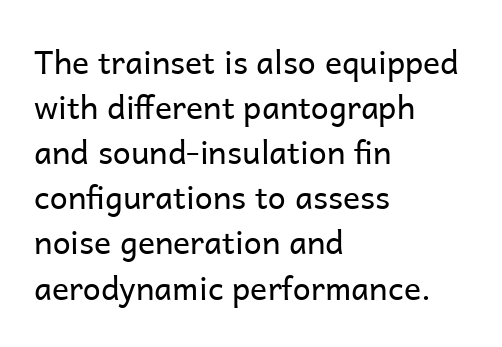
Q: Is the text bold? A: No.
Q: Is the text italic (slanted)? A: No, it is upright.
Q: Is the typeface a serif or a sans-serif typeface? A: Sans-serif.
Q: Is the text underlined? A: No.
Q: How is the paragraph aligned? A: Left-aligned.
Q: Is the spacing between letters normal or unusually wide? A: Normal.
Q: Is the spacing between lines tight, normal or loose? A: Normal.
Q: Width (condensed, normal, or wide)? A: Normal.
Q: Stroke contrast? A: Low.
Q: x-height? A: Medium.
Q: Monospaced? A: No.
